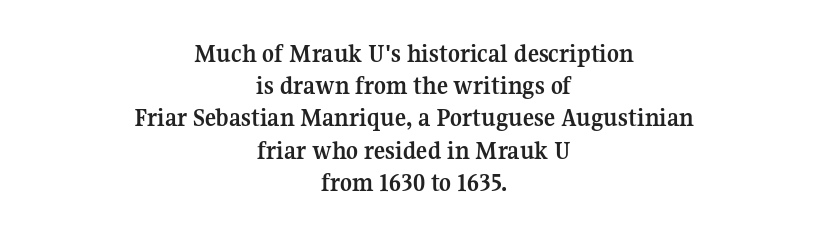
The letters stand upright; this is a roman face. These lines keep a tight, regular rhythm from letter to letter. The strokes are fattened all the way to bold. The baseline area is clear. Does the copy run flush right? No — it is centered line by line.
